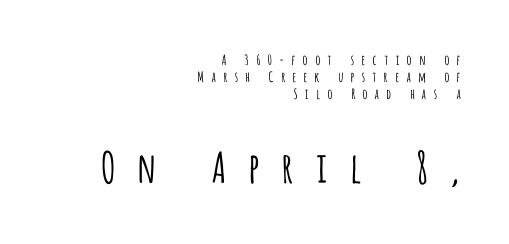
The image shows 42 px light, condensed sans-serif type, upright; set right-aligned, line spacing 1.21x, unusually wide letter spacing (+0.46 em), not underlined; the second (bottom) block is 3.0x larger; low stroke contrast and a large x-height.
